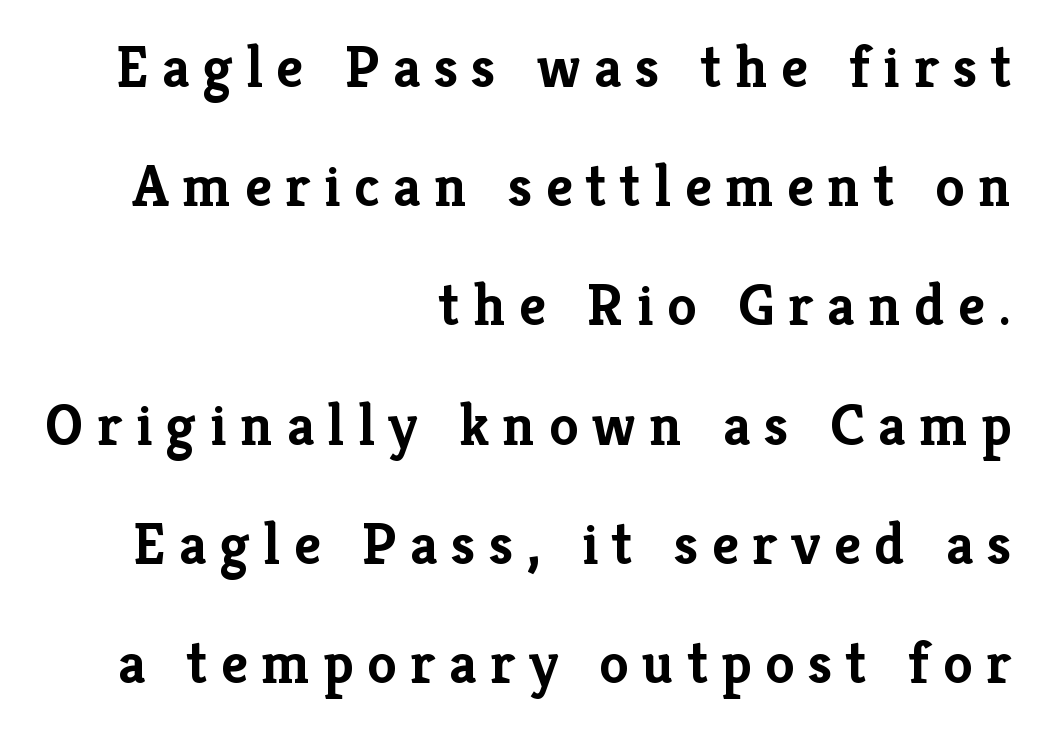
The image shows 59 px semibold serif type, upright; set right-aligned, loose line spacing (2.02x), unusually wide letter spacing (+0.23 em), not underlined; low stroke contrast and a medium x-height.
